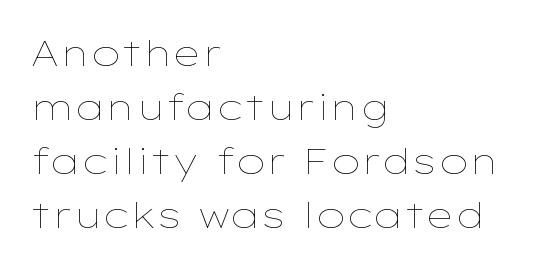
Q: Is the text bold? A: No.
Q: Is the text italic (slanted)? A: No, it is upright.
Q: Is the text underlined? A: No.
Q: How is the paragraph aligned? A: Left-aligned.
Q: Is the spacing between letters normal or unusually wide? A: Normal.
Q: Is the spacing between lines tight, normal or loose? A: Normal.
Q: Width (condensed, normal, or wide)? A: Wide.
Q: Stroke contrast? A: Low.
Q: x-height? A: Medium.
Q: Monospaced? A: No.
